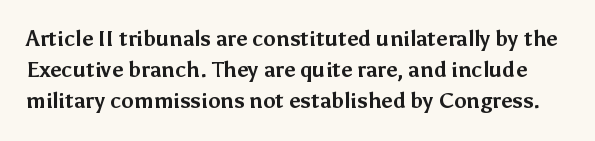
Each row of text sits above clean, open space. Designer's note — italics off, roman on. Letter spacing: default. Honestly, the row spacing looks completely unremarkable. Pretty heavy lettering here — definitely bold.
